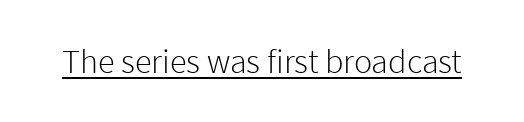
{"serif": "no", "italic": "no", "bold": "no", "weight": "light", "width": "normal", "stroke_contrast": "low", "x_height": "medium", "monospaced": "no", "underline": "yes", "letter_spacing": "normal", "letter_spacing_em": 0.0, "glyph_px": 34}
